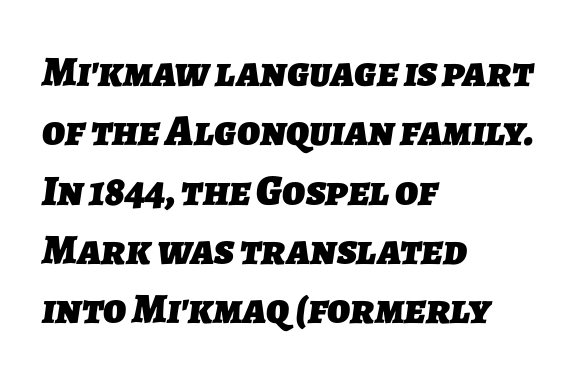
The image shows 43 px heavy sans-serif type; set left-aligned, normal line spacing (1.38x), normal letter spacing, not underlined; low stroke contrast and a medium x-height.
